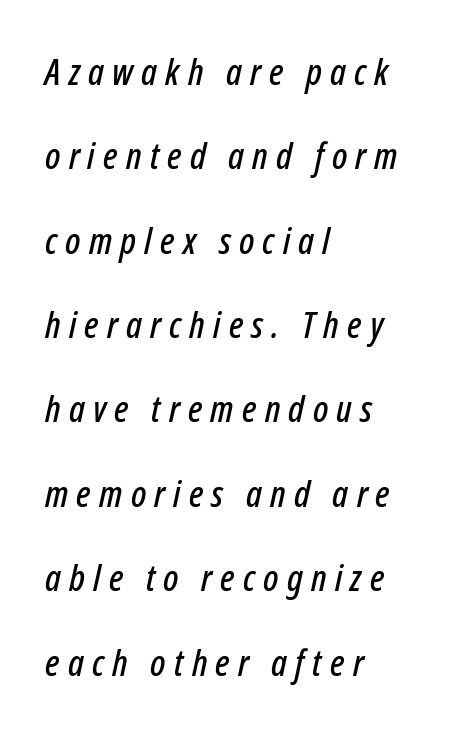
Q: Is the text italic (slanted)? A: Yes, it leans right by about 12 degrees.
Q: Is the text underlined? A: No.
Q: How is the paragraph aligned? A: Left-aligned.
Q: Is the spacing between letters normal or unusually wide? A: Unusually wide.
Q: Is the spacing between lines tight, normal or loose? A: Loose.
Q: Width (condensed, normal, or wide)? A: Condensed.
Q: Stroke contrast? A: Low.
Q: x-height? A: Medium.
Q: Monospaced? A: No.
